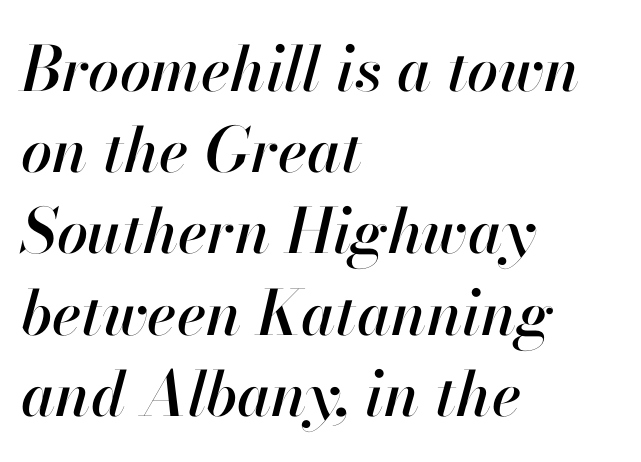
{"italic": "yes", "lean": "right", "slant_degrees": 13, "width": "normal", "stroke_contrast": "high", "x_height": "small", "monospaced": "no", "underline": "no", "align": "left", "line_spacing": "normal", "line_spacing_ratio": 1.31, "letter_spacing": "normal", "letter_spacing_em": 0.0, "glyph_px": 62}
